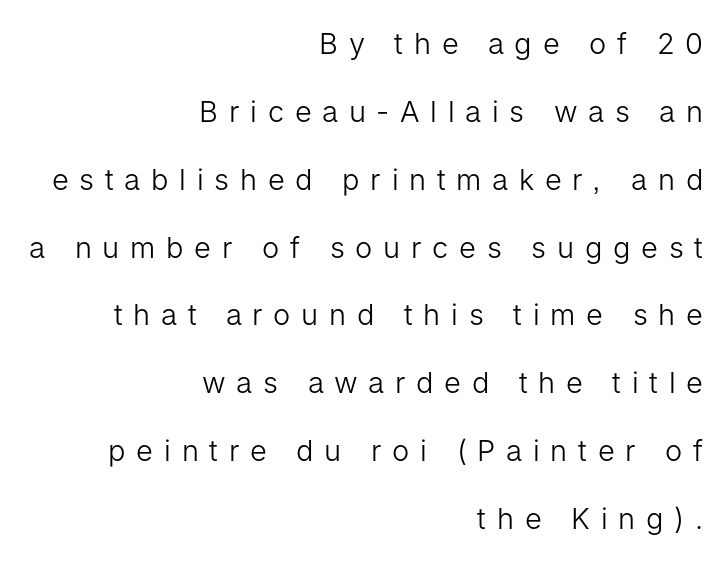
The image shows 29 px light sans-serif type, upright; set right-aligned, loose line spacing (2.34x), unusually wide letter spacing (+0.37 em), not underlined; low stroke contrast and a medium x-height.
